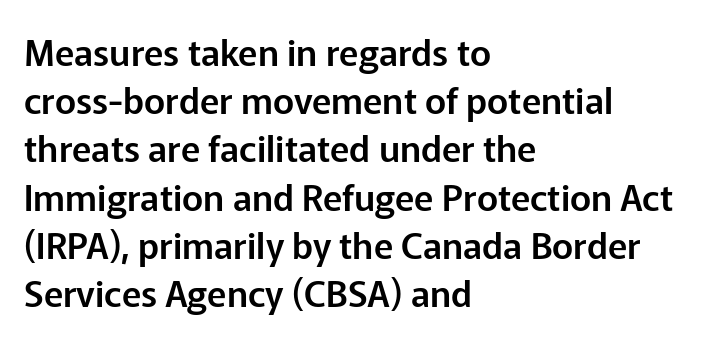
The image shows 36 px sans-serif type, upright; set left-aligned, normal line spacing (1.34x), normal letter spacing, not underlined; low stroke contrast and a medium x-height.
